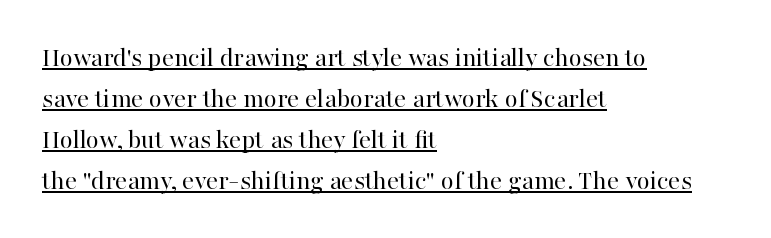
Q: Is the text bold? A: No.
Q: Is the text italic (slanted)? A: No, it is upright.
Q: Is the text underlined? A: Yes.
Q: How is the paragraph aligned? A: Left-aligned.
Q: Is the spacing between letters normal or unusually wide? A: Normal.
Q: Is the spacing between lines tight, normal or loose? A: Normal.
